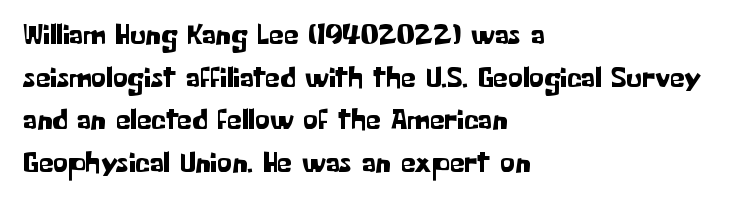
{"serif": "no", "italic": "no", "width": "normal", "stroke_contrast": "low", "x_height": "medium", "monospaced": "no", "underline": "no", "align": "left", "line_spacing": "normal", "line_spacing_ratio": 1.42, "letter_spacing": "normal", "letter_spacing_em": 0.0, "glyph_px": 30}
